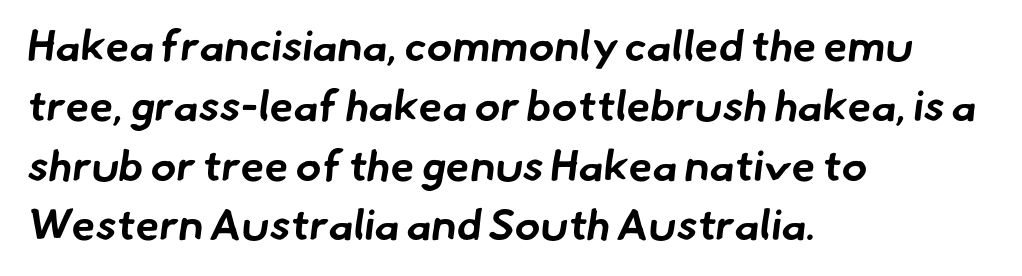
Q: Is the text bold? A: Yes.
Q: Is the typeface a serif or a sans-serif typeface? A: Sans-serif.
Q: Is the text underlined? A: No.
Q: How is the paragraph aligned? A: Left-aligned.
Q: Is the spacing between letters normal or unusually wide? A: Normal.
Q: Is the spacing between lines tight, normal or loose? A: Normal.
Q: Width (condensed, normal, or wide)? A: Normal.
Q: Stroke contrast? A: Low.
Q: x-height? A: Small.
Q: Monospaced? A: No.
